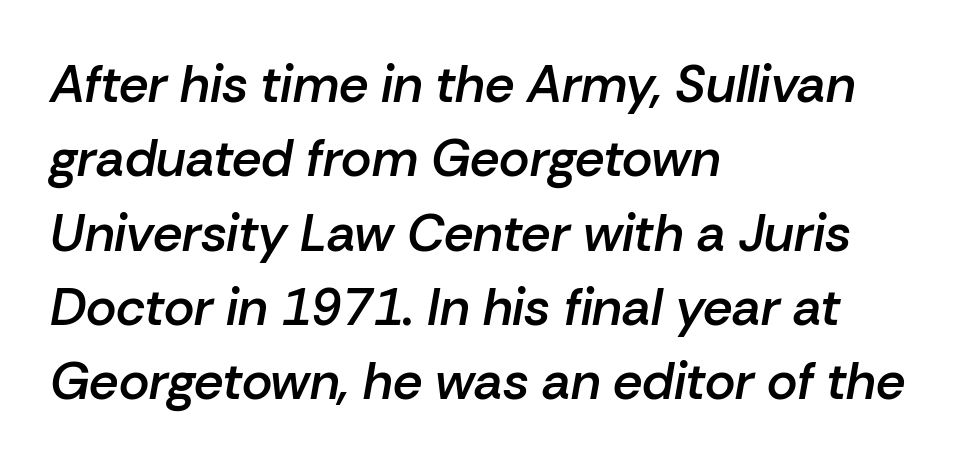
The image shows 52 px semibold type, italic (leaning right); set left-aligned, normal line spacing (1.43x), normal letter spacing, not underlined; low stroke contrast and a medium x-height.
